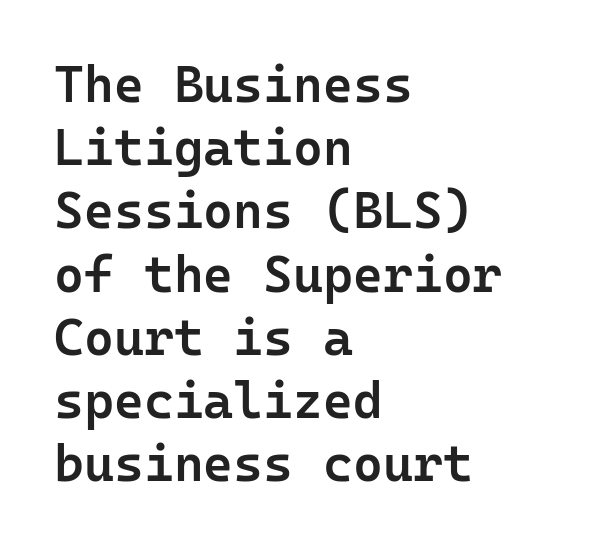
Grotesque or geometric, the face here clearly has no serifs. The face used here is rendered with its standard letterfit. This sample has the even, mechanical cadence of fixed-width lettering. The letters stand upright; this is a roman face. Underline: absent. The setting favours the left margin, as ordinary paragraphs usually do.
